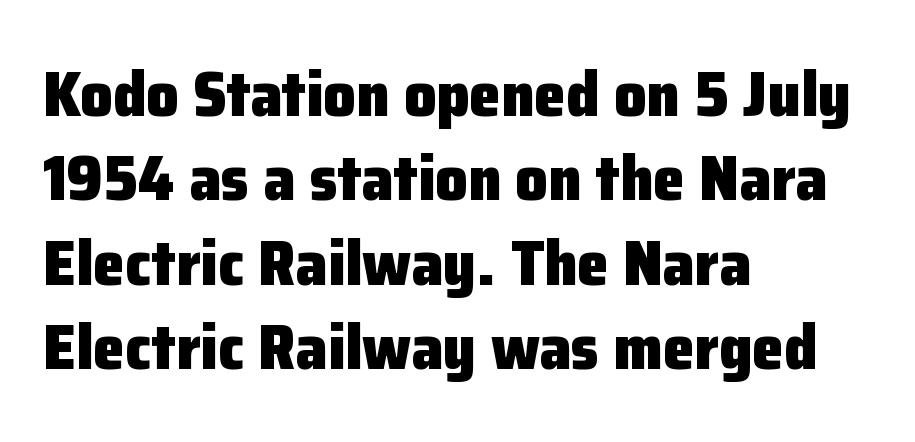
Default kerning and tracking; the words read as compact shapes. Is there any slant? The stems are plumb. To sum up the face: it is a sans, with no serifs. Lines of text with bare space underneath. The paragraph shown leans on its left margin. The characters look thick and weighty, a clear bold.
